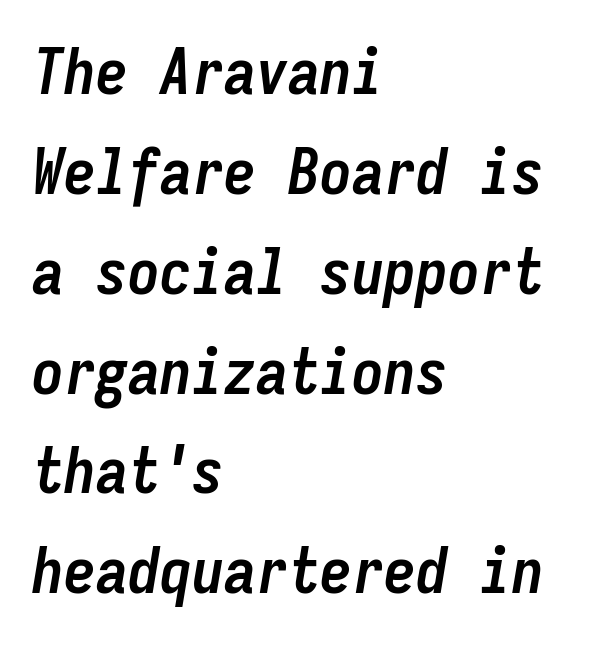
The image shows 64 px semibold, condensed type, italic (leaning right), monospaced; set left-aligned, normal line spacing (1.56x), normal letter spacing, not underlined; low stroke contrast and a medium x-height.
